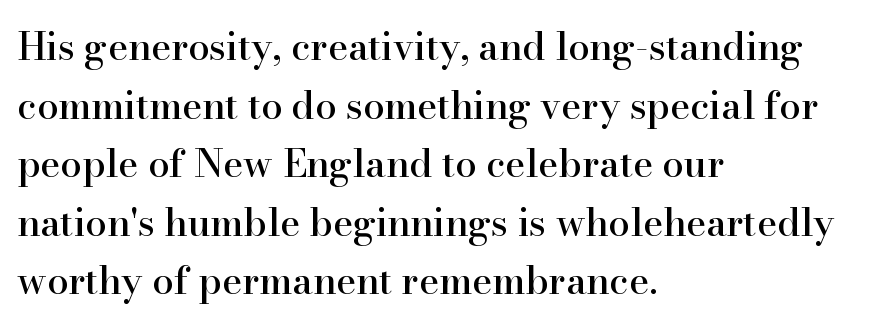
{"serif": "yes", "italic": "no", "width": "normal", "stroke_contrast": "high", "x_height": "small", "monospaced": "no", "underline": "no", "align": "left", "line_spacing": "normal", "line_spacing_ratio": 1.54, "letter_spacing": "normal", "letter_spacing_em": 0.0, "glyph_px": 38}
